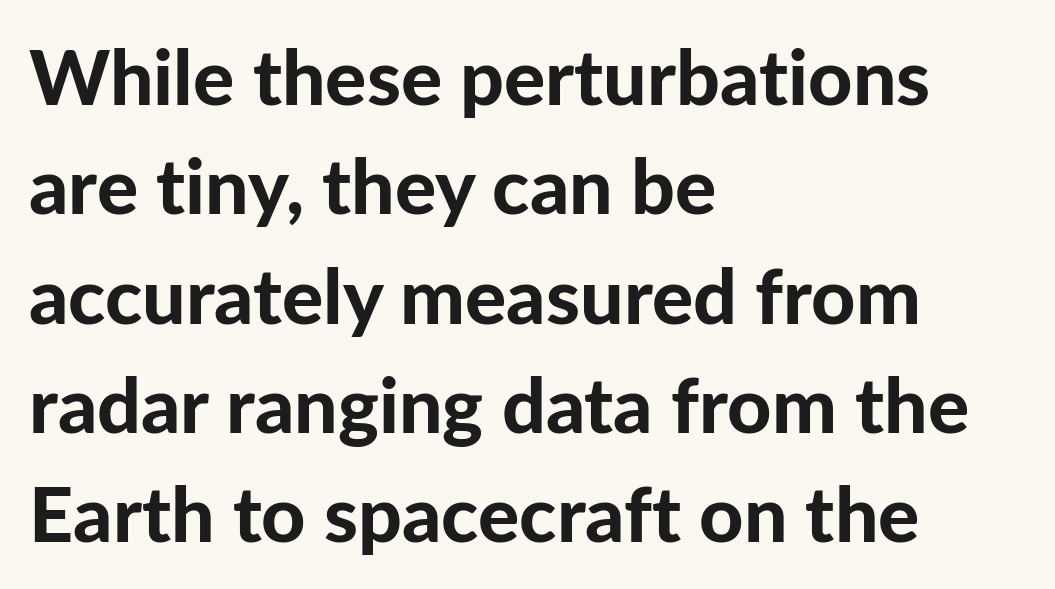
Q: Is the text bold? A: Yes.
Q: Is the text italic (slanted)? A: No, it is upright.
Q: Is the typeface a serif or a sans-serif typeface? A: Sans-serif.
Q: Is the text underlined? A: No.
Q: How is the paragraph aligned? A: Left-aligned.
Q: Is the spacing between letters normal or unusually wide? A: Normal.
Q: Is the spacing between lines tight, normal or loose? A: Normal.
Q: Width (condensed, normal, or wide)? A: Normal.
Q: Stroke contrast? A: Low.
Q: x-height? A: Medium.
Q: Monospaced? A: No.
